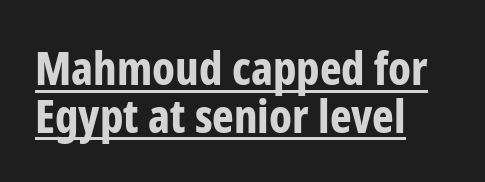
Q: Is the text bold? A: Yes.
Q: Is the text italic (slanted)? A: No, it is upright.
Q: Is the typeface a serif or a sans-serif typeface? A: Sans-serif.
Q: Is the text underlined? A: Yes.
Q: How is the paragraph aligned? A: Left-aligned.
Q: Is the spacing between letters normal or unusually wide? A: Normal.
Q: Is the spacing between lines tight, normal or loose? A: Tight.
Q: Width (condensed, normal, or wide)? A: Condensed.
Q: Stroke contrast? A: Low.
Q: x-height? A: Medium.
Q: Monospaced? A: No.
